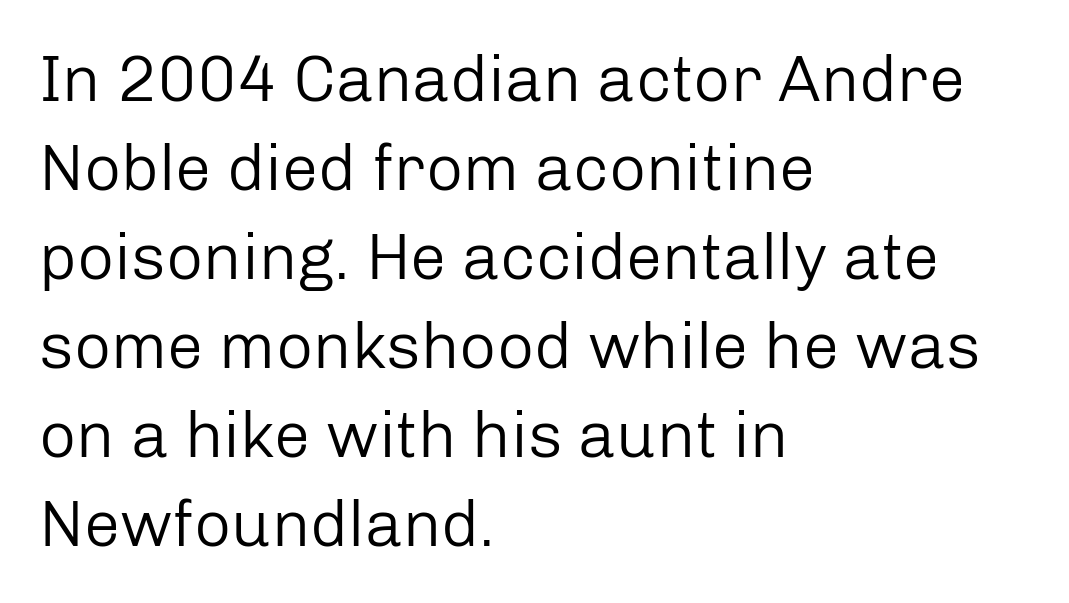
Nobody touched the tracking dial on this one. Is this a sans? Yes — the strokes have no serifs. The cut favours lightness, reaching ordinary text weight at its darkest. The typography opts for an upright posture over an oblique one. Typeset ragged right — the left edge is the straight one.
